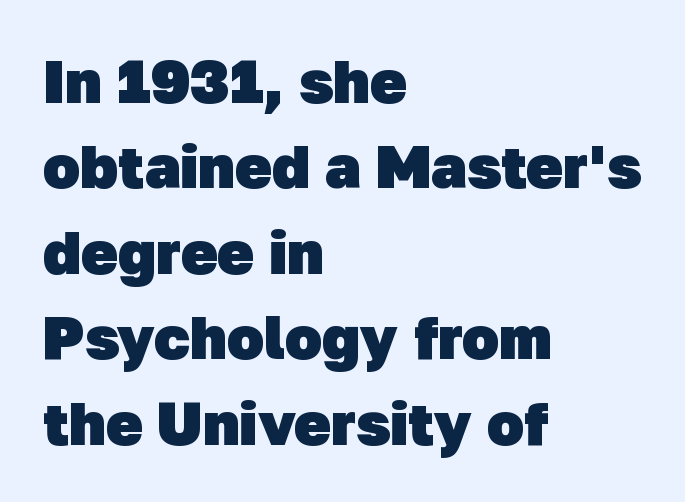
{"serif": "no", "bold": "yes", "weight": "heavy", "width": "normal", "stroke_contrast": "low", "x_height": "medium", "monospaced": "no", "underline": "no", "align": "left", "line_spacing": "normal", "line_spacing_ratio": 1.4, "letter_spacing": "normal", "letter_spacing_em": 0.0, "glyph_px": 61}
